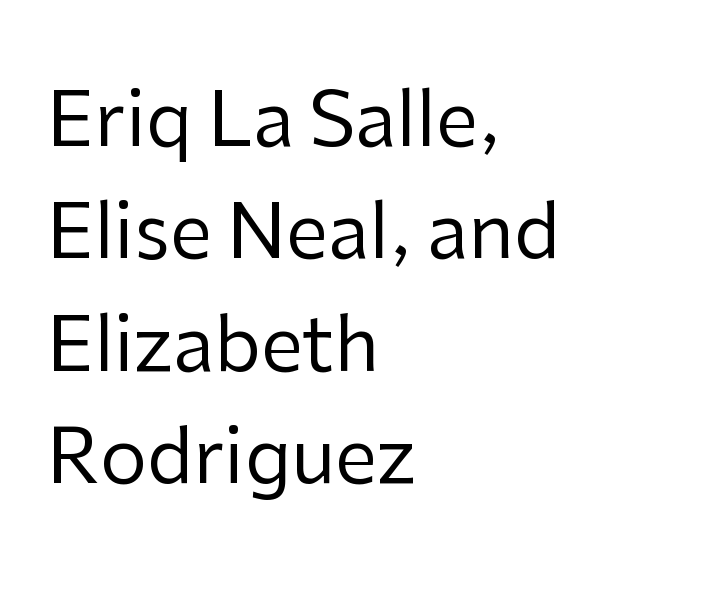
Grotesque or geometric, the face here clearly has no serifs. Vertically, the passage feels balanced, rows spaced as you'd expect. Each letter keeps its own natural width here, so spacing adapts to shape. Layout note: lines flush left. The letterforms sit shoulder to shoulder at normal distance. Glance below the letters and you will spot only blank space.
